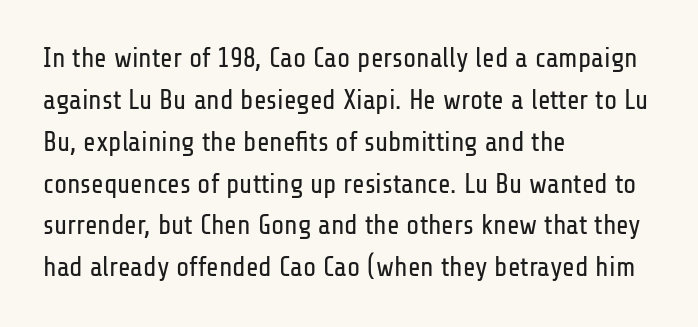
Anything drawn beneath the words? Only blank space. Each word holds together tightly as a unit, with standard inter-letter gaps. Each stroke keeps to a modest, everyday thickness or less. Normally led — the rows are evenly, conventionally spaced. In CSS terms this would be text-align: left. Does the lettering tilt? It doesn't — this is upright.
